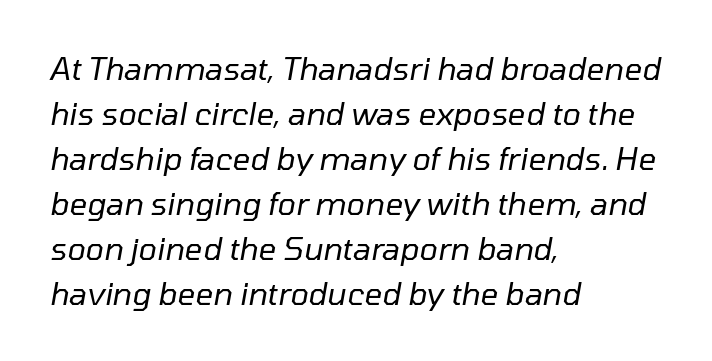
{"italic": "yes", "lean": "right", "slant_degrees": 10, "bold": "no", "weight": "regular", "width": "normal", "stroke_contrast": "low", "x_height": "medium", "monospaced": "no", "underline": "no", "align": "left", "line_spacing": "normal", "line_spacing_ratio": 1.45, "letter_spacing": "normal", "letter_spacing_em": 0.0, "glyph_px": 31}
